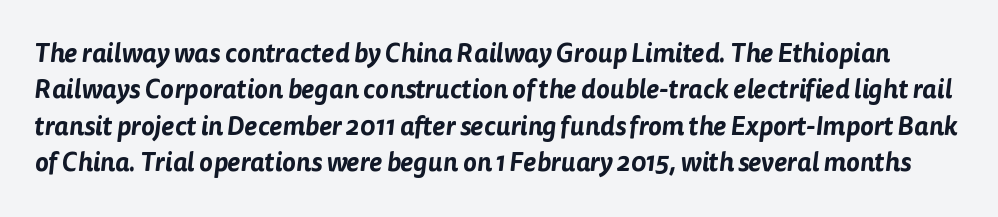
The image shows 26 px text type; set normal line spacing (1.4x), normal letter spacing, not underlined.
